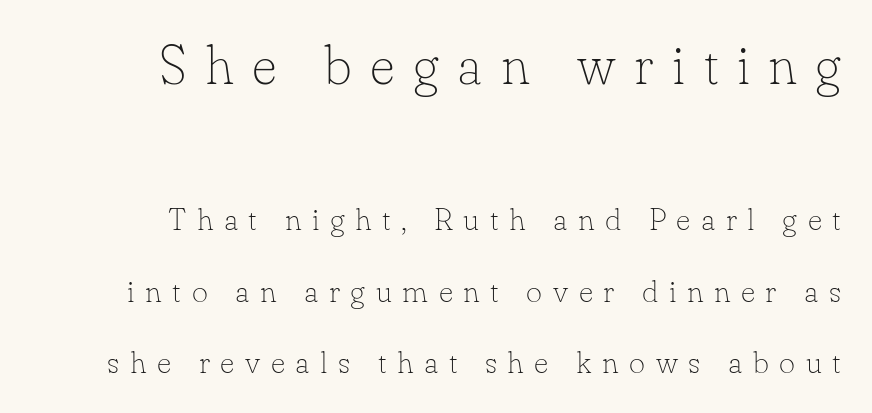
Q: Is the text bold? A: No.
Q: Is the text italic (slanted)? A: No, it is upright.
Q: Is the typeface a serif or a sans-serif typeface? A: Serif.
Q: Is the text underlined? A: No.
Q: How is the paragraph aligned? A: Right-aligned.
Q: Is the spacing between letters normal or unusually wide? A: Unusually wide.
Q: Is the spacing between lines tight, normal or loose? A: Loose.
Q: Which block of text is set in a larger size, the first (top) or the second (bottom)? A: The first (top) one.
Q: Width (condensed, normal, or wide)? A: Normal.
Q: Stroke contrast? A: Low.
Q: x-height? A: Small.
Q: Monospaced? A: No.
